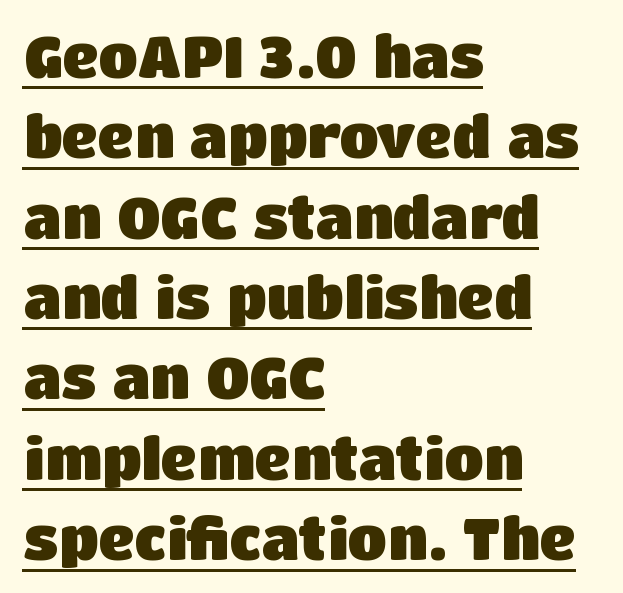
The image shows 57 px heavy sans-serif type, upright; set left-aligned, normal line spacing (1.41x), normal letter spacing, underlined; low stroke contrast and a large x-height.
